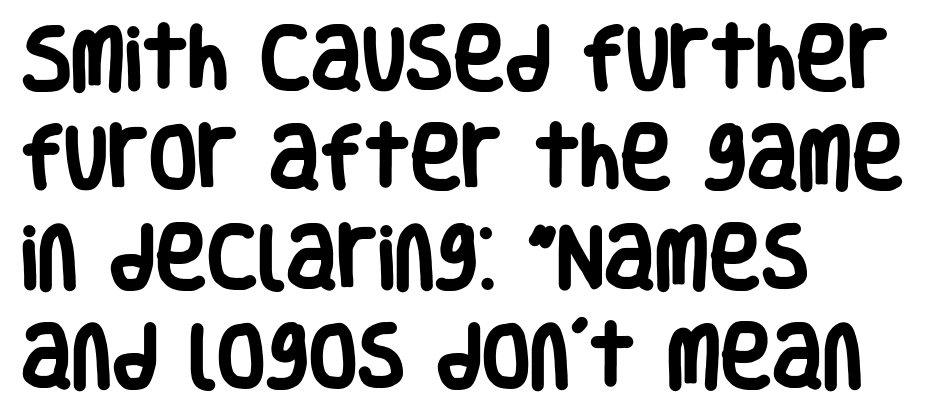
Q: Is the text bold? A: Yes.
Q: Is the text italic (slanted)? A: No, it is upright.
Q: Is the typeface a serif or a sans-serif typeface? A: Sans-serif.
Q: Is the text underlined? A: No.
Q: How is the paragraph aligned? A: Left-aligned.
Q: Is the spacing between letters normal or unusually wide? A: Normal.
Q: Is the spacing between lines tight, normal or loose? A: Normal.
Q: Width (condensed, normal, or wide)? A: Condensed.
Q: Stroke contrast? A: Low.
Q: x-height? A: Large.
Q: Monospaced? A: No.
